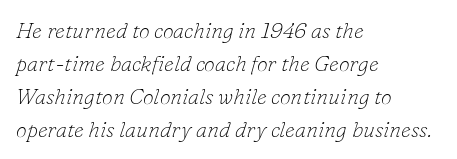
Descenders hang freely into open space. Whoever set this chose a conventional vertical rhythm. The cut favours lightness, reaching ordinary text weight at its darkest. Nobody touched the tracking dial on this one.
